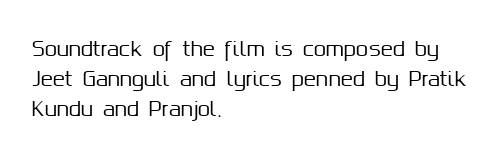
{"italic": "no", "underline": "no", "align": "left", "line_spacing": "normal", "line_spacing_ratio": 1.51, "letter_spacing": "normal", "letter_spacing_em": 0.0, "glyph_px": 20}
